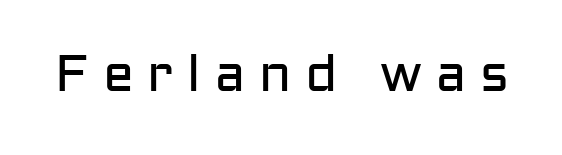
The image shows 52 px regular-weight sans-serif type, upright; set unusually wide letter spacing (+0.26 em), not underlined; low stroke contrast and a medium x-height.
